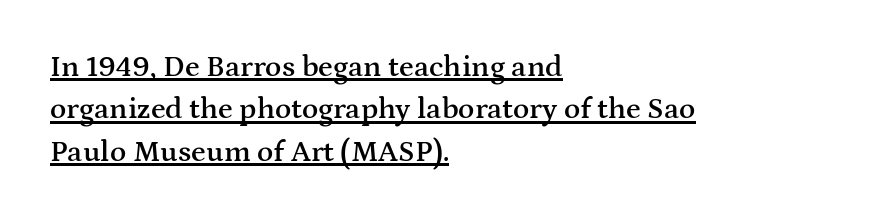
{"serif": "yes", "italic": "no", "bold": "semi", "weight": "semibold", "width": "wide", "stroke_contrast": "medium", "x_height": "medium", "monospaced": "no", "underline": "yes", "align": "left", "line_spacing": "normal", "line_spacing_ratio": 1.41, "letter_spacing": "normal", "letter_spacing_em": 0.0, "glyph_px": 30}
